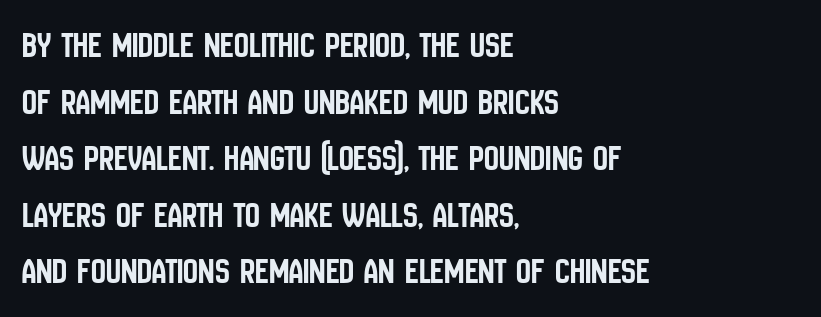
Q: Is the text italic (slanted)? A: No, it is upright.
Q: Is the typeface a serif or a sans-serif typeface? A: Sans-serif.
Q: Is the text underlined? A: No.
Q: How is the paragraph aligned? A: Left-aligned.
Q: Is the spacing between letters normal or unusually wide? A: Normal.
Q: Is the spacing between lines tight, normal or loose? A: Normal.
Q: Width (condensed, normal, or wide)? A: Condensed.
Q: Stroke contrast? A: Low.
Q: x-height? A: Large.
Q: Monospaced? A: No.
